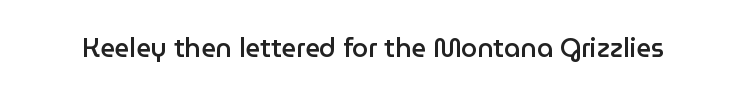
The image shows 26 px text type, upright; set normal letter spacing, not underlined.
